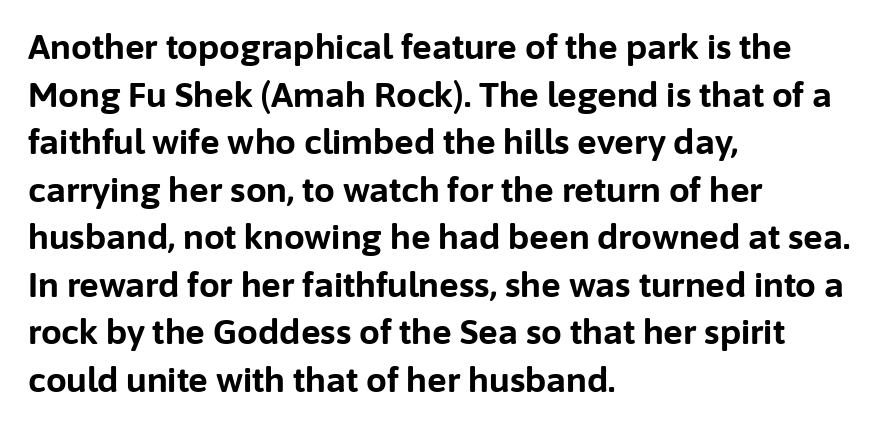
The image shows 33 px bold sans-serif type, upright; set left-aligned, normal line spacing (1.44x), normal letter spacing, not underlined; low stroke contrast and a medium x-height.
